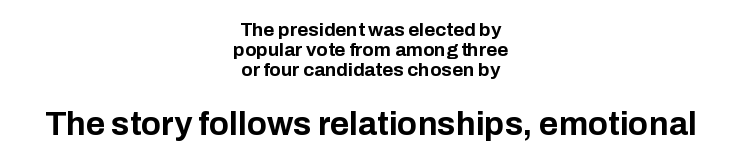
{"serif": "no", "italic": "no", "bold": "yes", "weight": "bold", "width": "normal", "stroke_contrast": "low", "x_height": "medium", "monospaced": "no", "underline": "no", "align": "center", "line_spacing": "tight", "line_spacing_ratio": 1.06, "letter_spacing": "normal", "letter_spacing_em": 0.0, "larger_block": "second", "size_ratio": 1.74, "glyph_px": 33}
